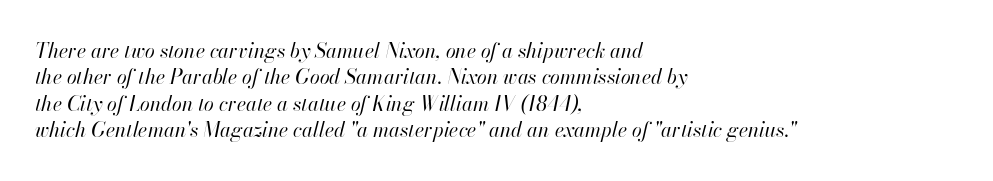
Q: Is the text bold? A: No.
Q: Is the text italic (slanted)? A: Yes, it leans right by about 13 degrees.
Q: Is the text underlined? A: No.
Q: How is the paragraph aligned? A: Left-aligned.
Q: Is the spacing between letters normal or unusually wide? A: Normal.
Q: Is the spacing between lines tight, normal or loose? A: Normal.
